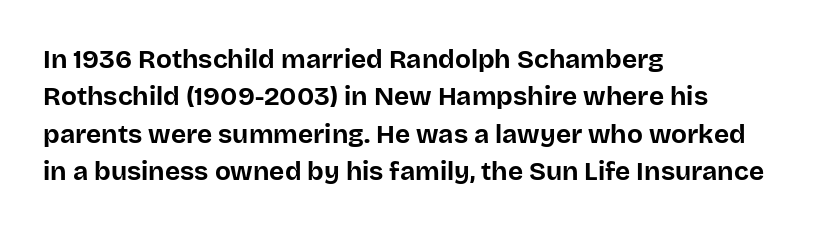
When letters stand straight like this, we call the style roman or upright. A clean baseline with only descenders dipping below it. Horizontally, the lines are justified to the leading edge only. Is there much room between lines? A standard amount, neither cramped nor airy.
